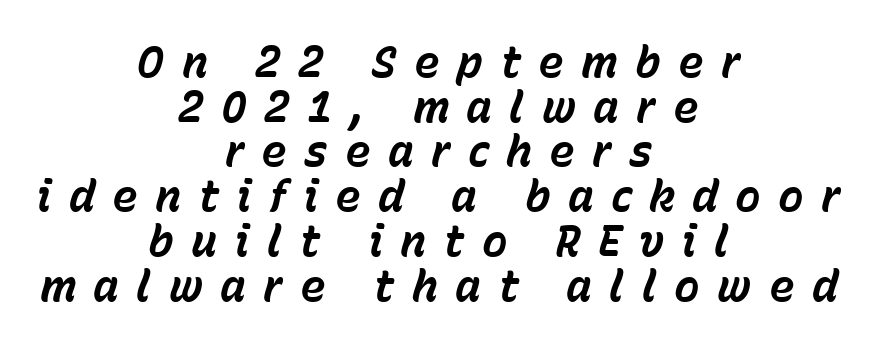
The image shows 43 px bold type, italic (leaning right); set centered, tight line spacing (1.04x), unusually wide letter spacing (+0.4 em), not underlined; low stroke contrast and a medium x-height.
